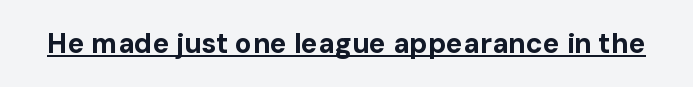
The image shows 28 px bold sans-serif type, upright; set normal letter spacing, underlined; low stroke contrast and a medium x-height.
